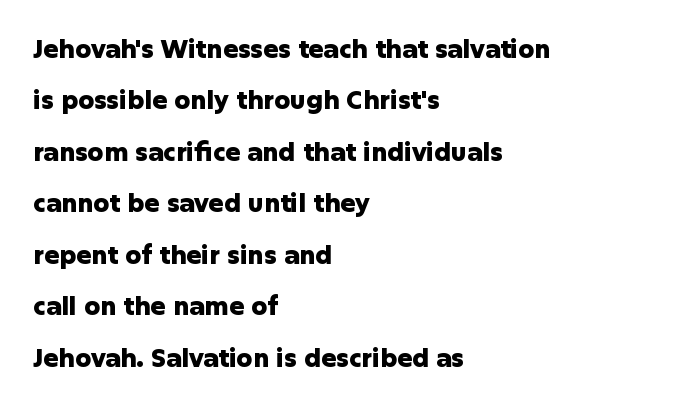
Q: Is the text bold? A: Yes.
Q: Is the text italic (slanted)? A: No, it is upright.
Q: Is the text underlined? A: No.
Q: How is the paragraph aligned? A: Left-aligned.
Q: Is the spacing between letters normal or unusually wide? A: Normal.
Q: Is the spacing between lines tight, normal or loose? A: Loose.
